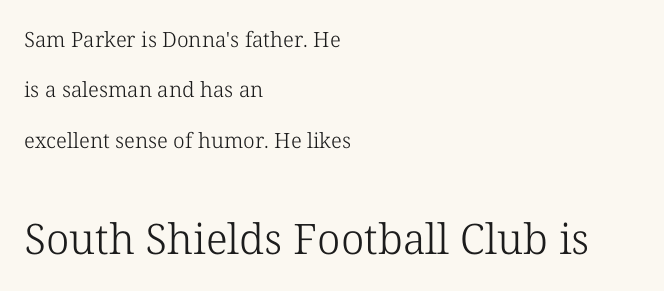
Q: Is the text bold? A: No.
Q: Is the text italic (slanted)? A: No, it is upright.
Q: Is the typeface a serif or a sans-serif typeface? A: Serif.
Q: Is the text underlined? A: No.
Q: How is the paragraph aligned? A: Left-aligned.
Q: Is the spacing between letters normal or unusually wide? A: Normal.
Q: Is the spacing between lines tight, normal or loose? A: Loose.
Q: Which block of text is set in a larger size, the first (top) or the second (bottom)? A: The second (bottom) one.
Q: Width (condensed, normal, or wide)? A: Normal.
Q: Stroke contrast? A: Low.
Q: x-height? A: Medium.
Q: Monospaced? A: No.
